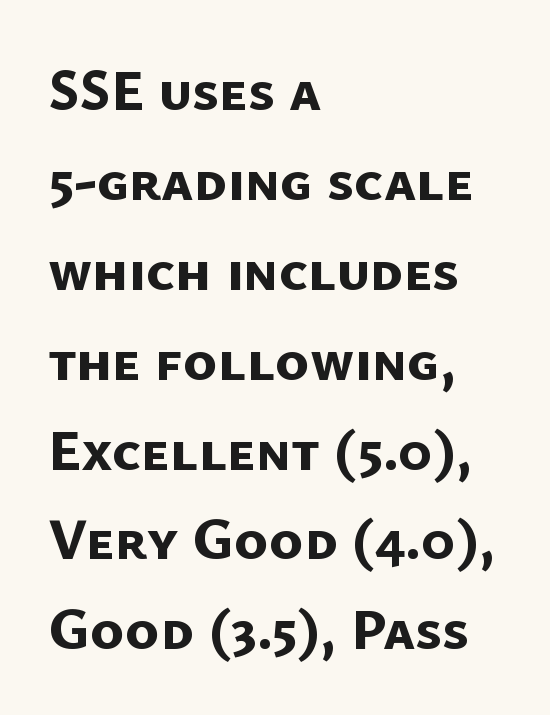
The image shows 58 px bold sans-serif type; set left-aligned, normal line spacing (1.55x), normal letter spacing, not underlined; low stroke contrast and a medium x-height.
